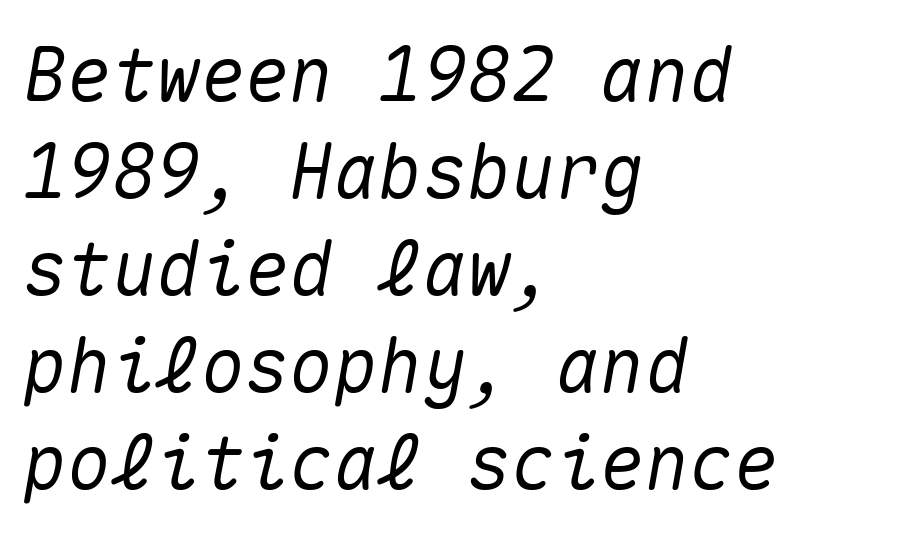
Q: Is the text italic (slanted)? A: Yes, it leans right by about 10 degrees.
Q: Is the text underlined? A: No.
Q: How is the paragraph aligned? A: Left-aligned.
Q: Is the spacing between letters normal or unusually wide? A: Normal.
Q: Is the spacing between lines tight, normal or loose? A: Normal.
Q: Width (condensed, normal, or wide)? A: Normal.
Q: Stroke contrast? A: Medium.
Q: x-height? A: Medium.
Q: Monospaced? A: Yes.
